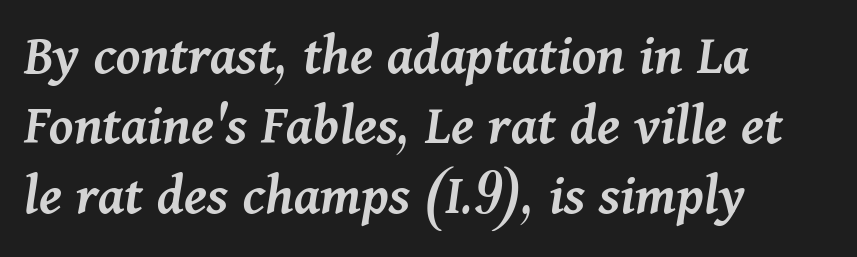
The image shows 59 px semibold type, italic (leaning right); set left-aligned, line spacing 1.19x, normal letter spacing, not underlined; medium stroke contrast and a medium x-height.
